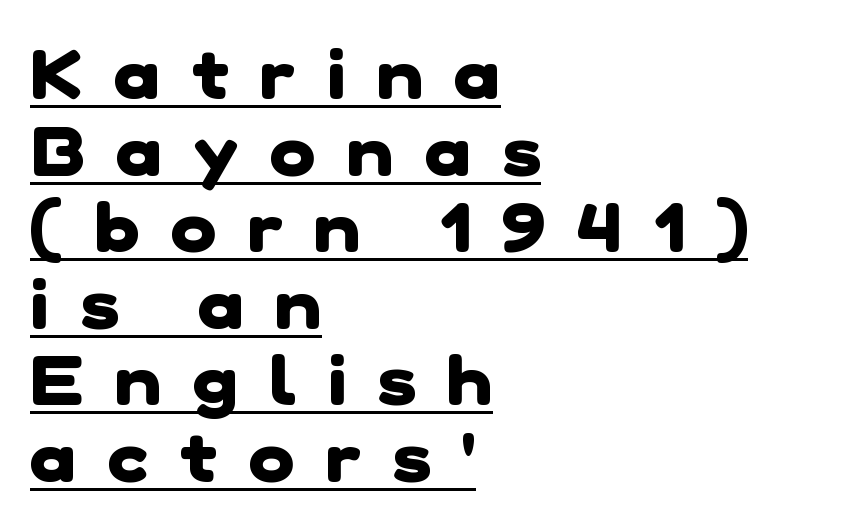
Interline gaps are noticeably narrow in this sample. On the weight axis this lands at bold, roughly 700. You could only call the tracking loose — the letters float apart. Note the varied advance widths — an 'i' is clearly narrower than an 'm'. Regarding serifs, this sample does without them.
